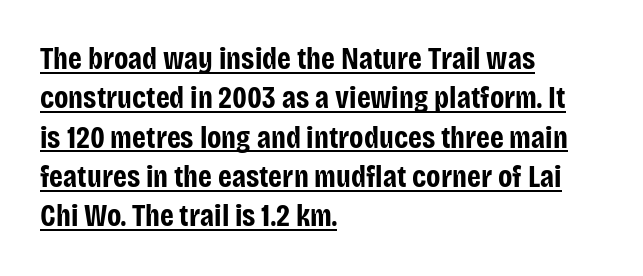
Q: Is the text bold? A: Yes.
Q: Is the text italic (slanted)? A: No, it is upright.
Q: Is the typeface a serif or a sans-serif typeface? A: Sans-serif.
Q: Is the text underlined? A: Yes.
Q: How is the paragraph aligned? A: Left-aligned.
Q: Is the spacing between letters normal or unusually wide? A: Normal.
Q: Is the spacing between lines tight, normal or loose? A: Normal.
Q: Width (condensed, normal, or wide)? A: Condensed.
Q: Stroke contrast? A: Low.
Q: x-height? A: Large.
Q: Monospaced? A: No.
